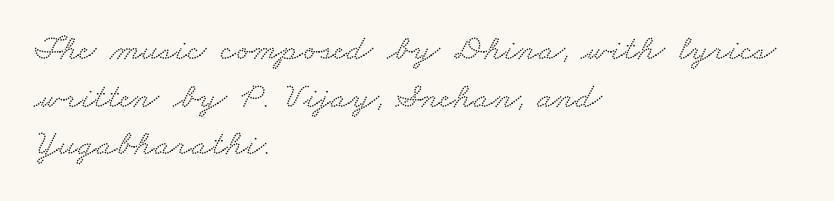
{"width": "wide", "stroke_contrast": "low", "x_height": "small", "monospaced": "no", "underline": "no", "align": "left", "line_spacing": "normal", "line_spacing_ratio": 1.32, "letter_spacing": "normal", "letter_spacing_em": 0.0, "glyph_px": 36}
